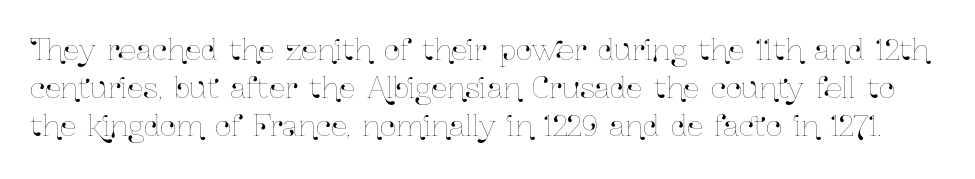
Q: Is the text italic (slanted)? A: No, it is upright.
Q: Is the text underlined? A: No.
Q: Is the spacing between letters normal or unusually wide? A: Normal.
Q: Is the spacing between lines tight, normal or loose? A: Normal.
Q: Width (condensed, normal, or wide)? A: Condensed.
Q: Stroke contrast? A: Low.
Q: x-height? A: Medium.
Q: Monospaced? A: No.
